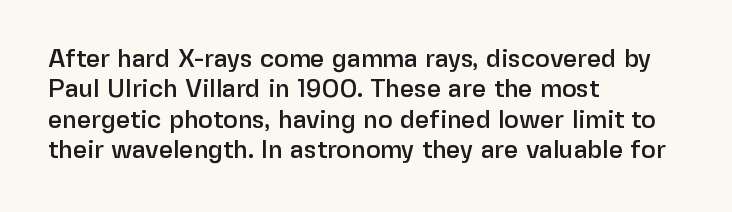
Q: Is the text italic (slanted)? A: No, it is upright.
Q: Is the text underlined? A: No.
Q: How is the paragraph aligned? A: Left-aligned.
Q: Is the spacing between letters normal or unusually wide? A: Normal.
